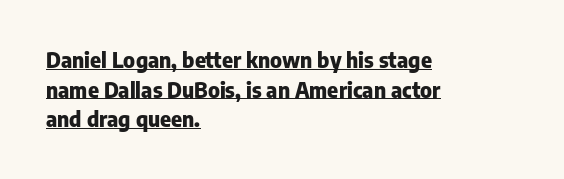
{"italic": "no", "bold": "yes", "underline": "yes", "align": "left", "line_spacing": "normal", "line_spacing_ratio": 1.41, "letter_spacing": "normal", "letter_spacing_em": 0.0, "glyph_px": 21}
